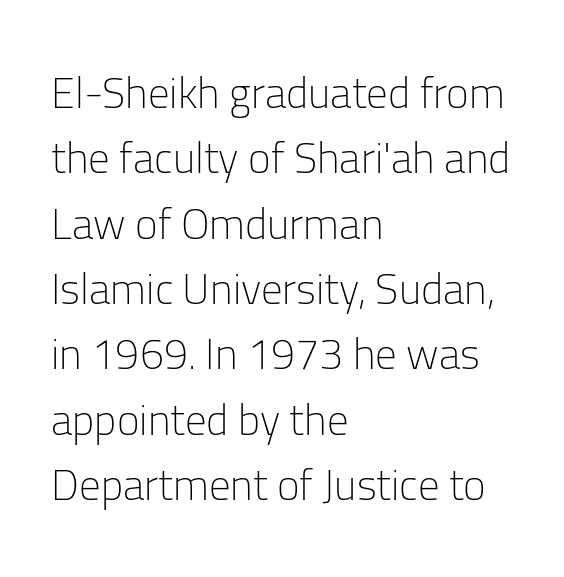
Q: Is the text bold? A: No.
Q: Is the text italic (slanted)? A: No, it is upright.
Q: Is the typeface a serif or a sans-serif typeface? A: Sans-serif.
Q: Is the text underlined? A: No.
Q: How is the paragraph aligned? A: Left-aligned.
Q: Is the spacing between letters normal or unusually wide? A: Normal.
Q: Is the spacing between lines tight, normal or loose? A: Normal.
Q: Width (condensed, normal, or wide)? A: Normal.
Q: Stroke contrast? A: Low.
Q: x-height? A: Medium.
Q: Monospaced? A: No.
